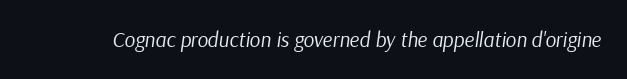
{"italic": "yes", "lean": "right", "slant_degrees": 9, "bold": "no", "underline": "no", "letter_spacing": "normal", "letter_spacing_em": 0.0, "glyph_px": 21}
